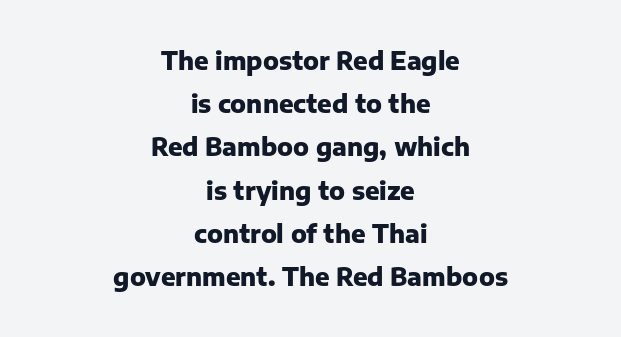
The image shows 24 px bold type, upright; set centered, line spacing 1.8x, normal letter spacing, not underlined.
